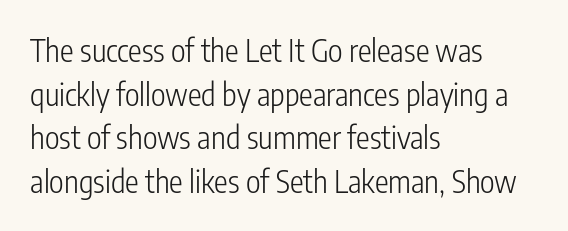
The image shows 31 px light, condensed sans-serif type, upright; set left-aligned, normal line spacing (1.41x), normal letter spacing, not underlined; low stroke contrast and a medium x-height.
